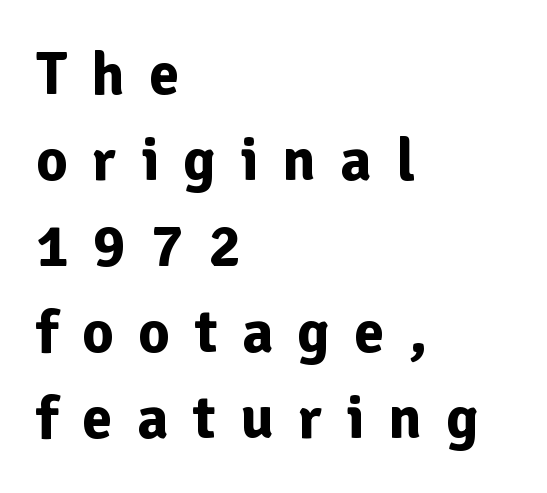
{"serif": "no", "italic": "no", "bold": "yes", "weight": "bold", "width": "normal", "stroke_contrast": "low", "x_height": "medium", "monospaced": "no", "underline": "no", "align": "left", "line_spacing": "normal", "line_spacing_ratio": 1.41, "letter_spacing": "wide", "letter_spacing_em": 0.4, "glyph_px": 61}
